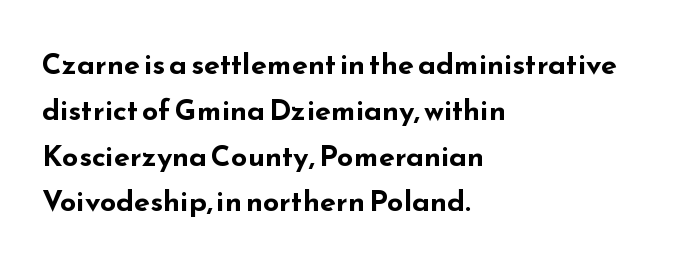
The image shows 29 px bold, wide sans-serif type, upright; set left-aligned, normal line spacing (1.58x), normal letter spacing, not underlined; low stroke contrast and a small x-height.
